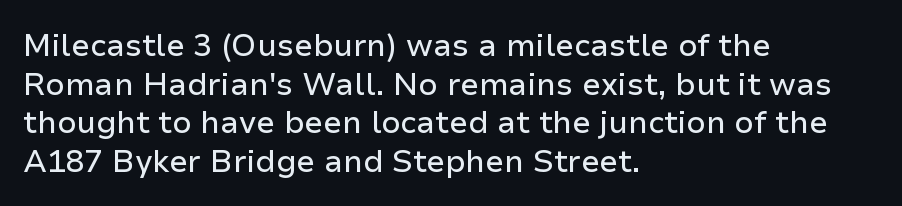
The image shows 31 px sans-serif type, upright; set left-aligned, normal line spacing (1.25x), normal letter spacing, not underlined; low stroke contrast and a medium x-height.
